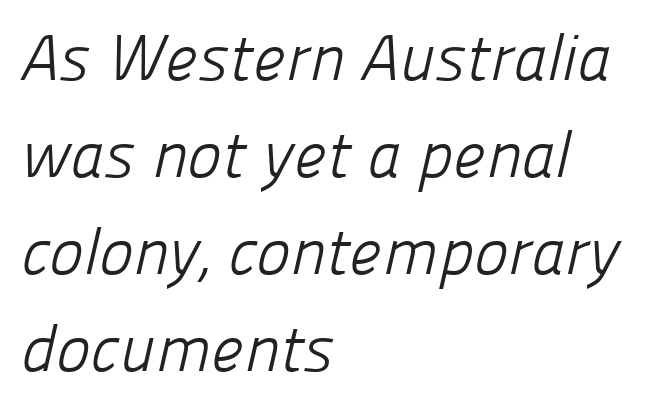
Q: Is the text bold? A: No.
Q: Is the typeface a serif or a sans-serif typeface? A: Sans-serif.
Q: Is the text underlined? A: No.
Q: How is the paragraph aligned? A: Left-aligned.
Q: Is the spacing between letters normal or unusually wide? A: Normal.
Q: Is the spacing between lines tight, normal or loose? A: Normal.
Q: Width (condensed, normal, or wide)? A: Normal.
Q: Stroke contrast? A: Low.
Q: x-height? A: Medium.
Q: Monospaced? A: No.
